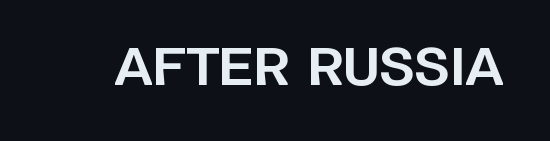
{"serif": "no", "italic": "no", "bold": "yes", "weight": "bold", "width": "normal", "stroke_contrast": "low", "x_height": "large", "monospaced": "no", "underline": "no", "letter_spacing": "normal", "letter_spacing_em": 0.0, "glyph_px": 51}
